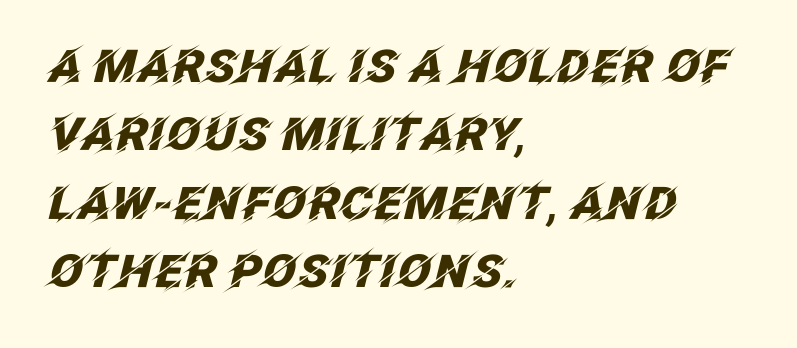
The image shows 45 px heavy type, italic (leaning right); set left-aligned, normal line spacing (1.52x), normal letter spacing, not underlined; low stroke contrast and a large x-height.
